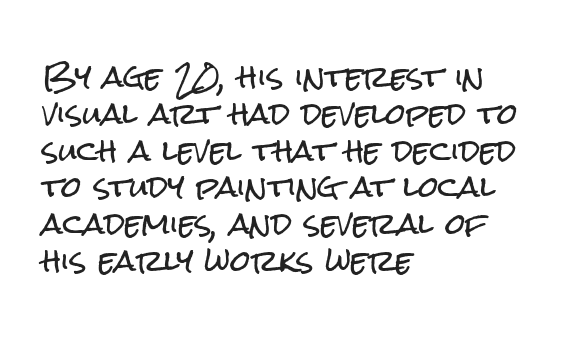
The image shows 29 px condensed sans-serif type, upright; set left-aligned, normal line spacing (1.27x), normal letter spacing, not underlined; low stroke contrast and a medium x-height.
